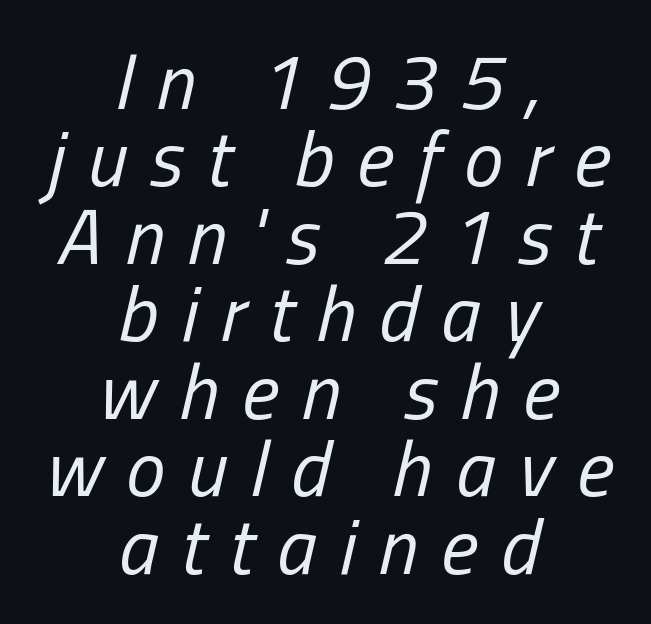
Compared with typical body copy, the letter spacing here is much looser. A centered setting, common on invitations and titles, is used for this passage. Nobody drew a line under any word here. These lines are rendered in a variable-pitch font. Does the lettering tilt? It does — this is italic. The weight would be labelled regular, book, light, or lighter still.
